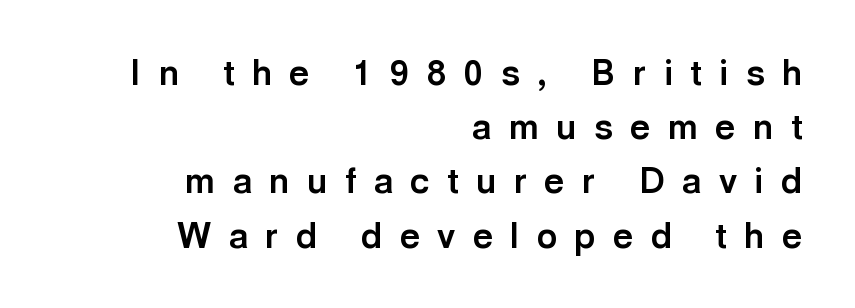
Q: Is the text bold? A: Yes.
Q: Is the text italic (slanted)? A: No, it is upright.
Q: Is the typeface a serif or a sans-serif typeface? A: Sans-serif.
Q: Is the text underlined? A: No.
Q: How is the paragraph aligned? A: Right-aligned.
Q: Is the spacing between letters normal or unusually wide? A: Unusually wide.
Q: Is the spacing between lines tight, normal or loose? A: Normal.
Q: Width (condensed, normal, or wide)? A: Normal.
Q: x-height? A: Medium.
Q: Monospaced? A: No.
